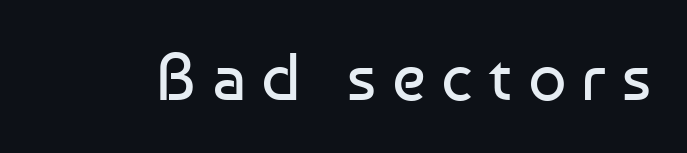
{"serif": "no", "italic": "no", "bold": "no", "weight": "regular", "width": "normal", "stroke_contrast": "low", "x_height": "medium", "monospaced": "no", "underline": "no", "letter_spacing": "wide", "letter_spacing_em": 0.23, "glyph_px": 67}
